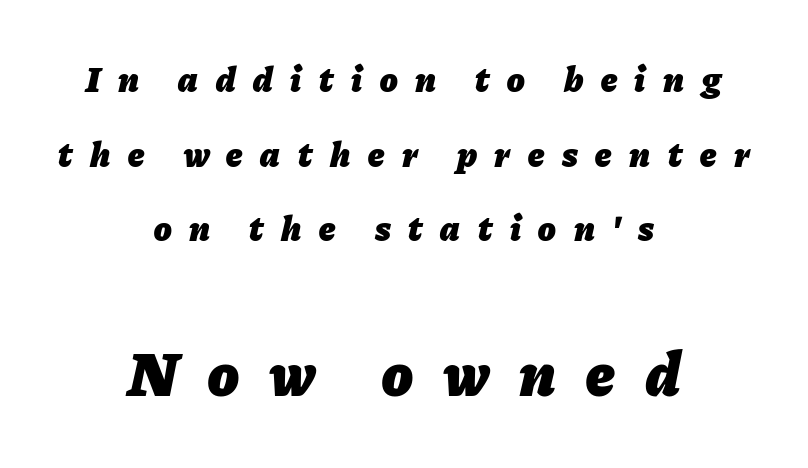
Q: Is the text bold? A: Yes.
Q: Is the text italic (slanted)? A: Yes, it leans right by about 11 degrees.
Q: Is the text underlined? A: No.
Q: How is the paragraph aligned? A: Centered.
Q: Is the spacing between letters normal or unusually wide? A: Unusually wide.
Q: Is the spacing between lines tight, normal or loose? A: Loose.
Q: Which block of text is set in a larger size, the first (top) or the second (bottom)? A: The second (bottom) one.
Q: Width (condensed, normal, or wide)? A: Normal.
Q: Stroke contrast? A: Low.
Q: x-height? A: Medium.
Q: Monospaced? A: No.
